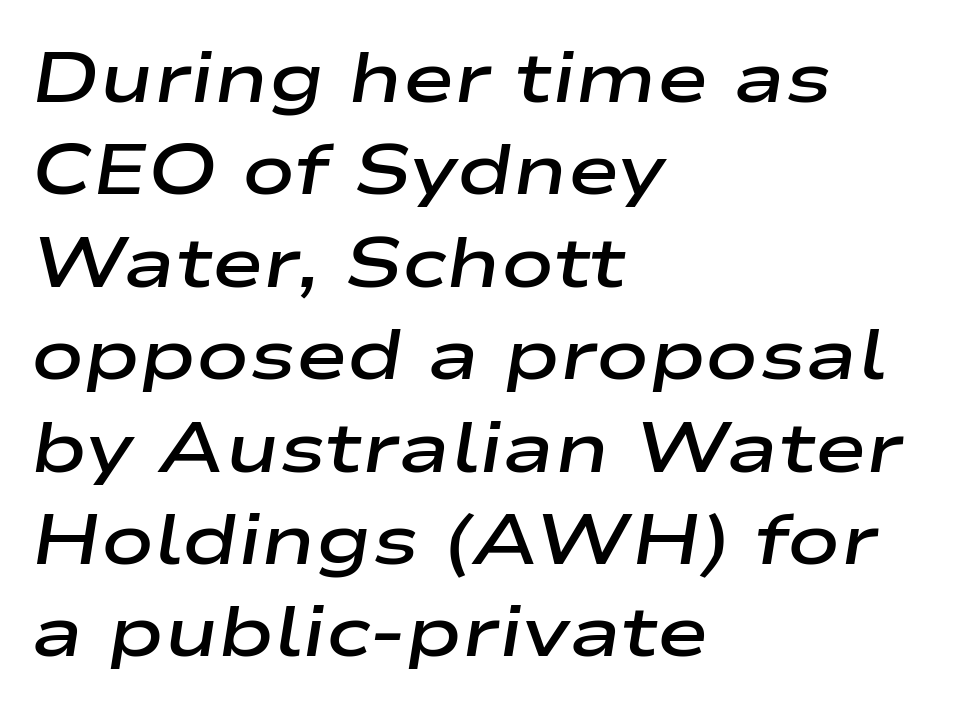
Q: Is the text bold? A: Semi-bold.
Q: Is the text italic (slanted)? A: Yes, it leans right by about 9 degrees.
Q: Is the text underlined? A: No.
Q: How is the paragraph aligned? A: Left-aligned.
Q: Is the spacing between letters normal or unusually wide? A: Normal.
Q: Is the spacing between lines tight, normal or loose? A: Normal.
Q: Width (condensed, normal, or wide)? A: Wide.
Q: Stroke contrast? A: Low.
Q: x-height? A: Medium.
Q: Monospaced? A: No.
